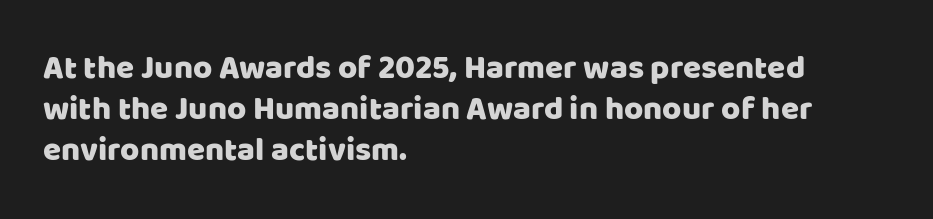
The strip under each line holds only bare page. Casual observation: everything's shoved over to the left. Ascenders rise straight up at ninety degrees. This rendering employs a face without finishing strokes, i.e., a sans-serif.
